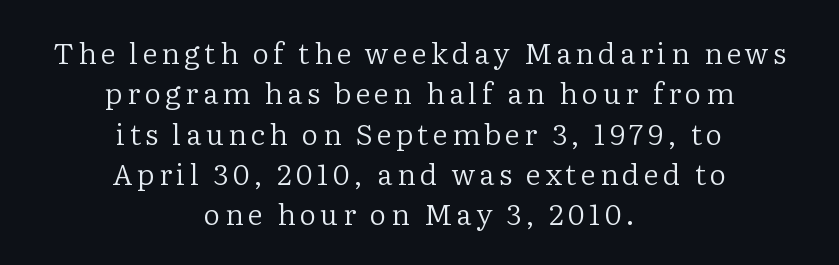
Q: Is the text bold? A: No.
Q: Is the text italic (slanted)? A: No, it is upright.
Q: Is the typeface a serif or a sans-serif typeface? A: Serif.
Q: Is the text underlined? A: No.
Q: How is the paragraph aligned? A: Centered.
Q: Is the spacing between lines tight, normal or loose? A: Normal.
Q: Width (condensed, normal, or wide)? A: Normal.
Q: Stroke contrast? A: Low.
Q: x-height? A: Medium.
Q: Monospaced? A: No.
